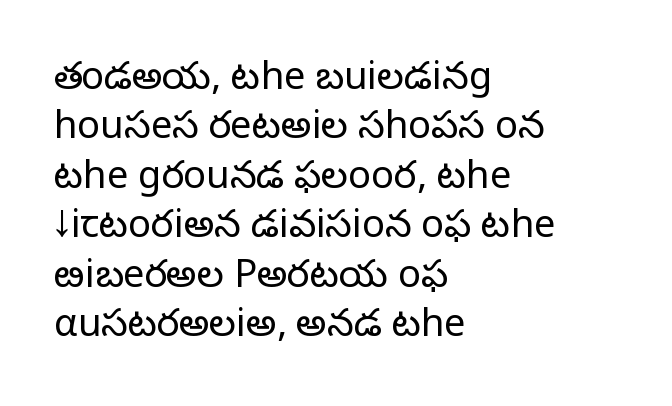
Q: Is the text bold? A: No.
Q: Is the text italic (slanted)? A: No, it is upright.
Q: Is the typeface a serif or a sans-serif typeface? A: Sans-serif.
Q: Is the text underlined? A: No.
Q: How is the paragraph aligned? A: Left-aligned.
Q: Is the spacing between letters normal or unusually wide? A: Normal.
Q: Is the spacing between lines tight, normal or loose? A: Normal.
Q: Width (condensed, normal, or wide)? A: Normal.
Q: Stroke contrast? A: Low.
Q: x-height? A: Medium.
Q: Monospaced? A: No.
